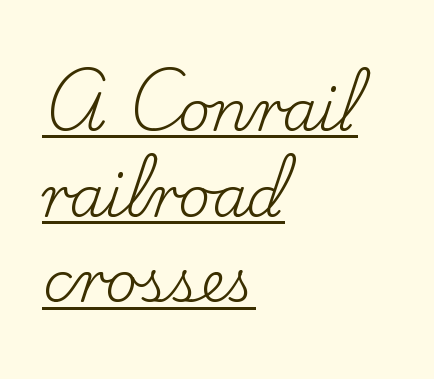
The image shows 56 px regular-weight serif type; set left-aligned, normal line spacing (1.53x), normal letter spacing, underlined; low stroke contrast and a small x-height.
